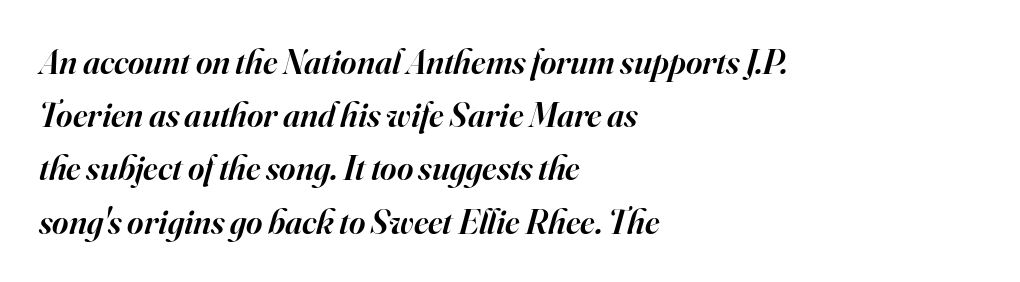
The image shows 35 px semibold serif type, italic (leaning right); set left-aligned, normal line spacing (1.52x), normal letter spacing, not underlined; high stroke contrast and a small x-height.
